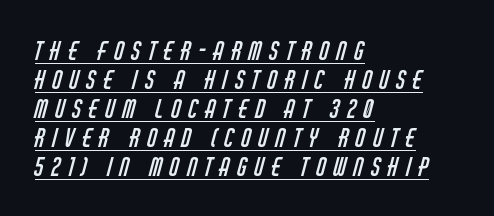
Q: Is the text bold? A: No.
Q: Is the text underlined? A: Yes.
Q: How is the paragraph aligned? A: Left-aligned.
Q: Is the spacing between letters normal or unusually wide? A: Unusually wide.
